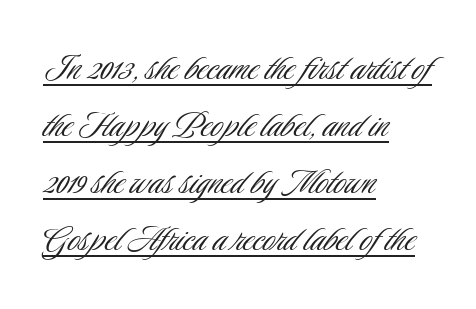
The image shows 42 px light, condensed sans-serif type; set left-aligned, normal line spacing (1.36x), normal letter spacing, underlined; low stroke contrast and a small x-height.
